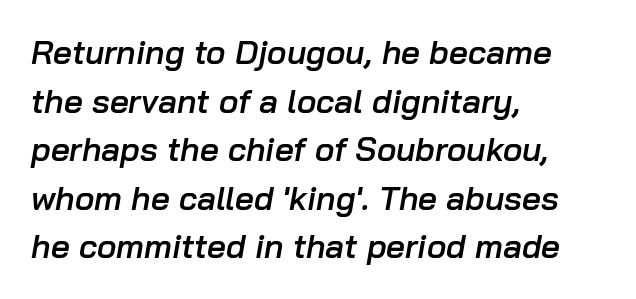
{"italic": "yes", "lean": "right", "slant_degrees": 10, "bold": "semi", "weight": "semibold", "width": "normal", "stroke_contrast": "low", "x_height": "medium", "monospaced": "no", "underline": "no", "align": "left", "line_spacing": "normal", "line_spacing_ratio": 1.47, "letter_spacing": "normal", "letter_spacing_em": 0.0, "glyph_px": 33}
